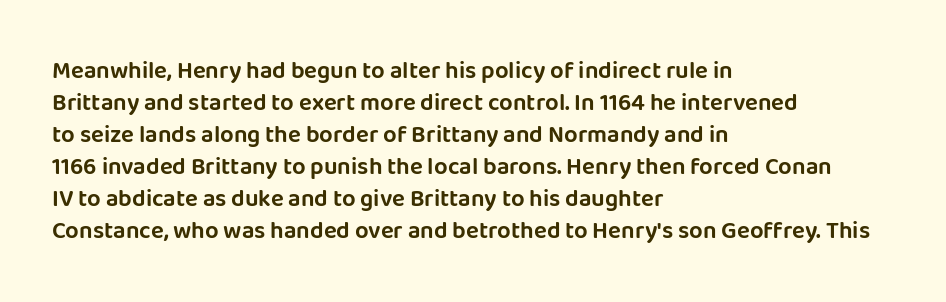
Q: Is the text italic (slanted)? A: No, it is upright.
Q: Is the text underlined? A: No.
Q: How is the paragraph aligned? A: Left-aligned.
Q: Is the spacing between letters normal or unusually wide? A: Normal.
Q: Is the spacing between lines tight, normal or loose? A: Normal.
